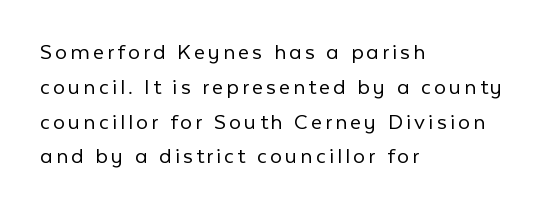
The image shows 24 px text type, upright; set left-aligned, normal line spacing (1.45x), not underlined.
